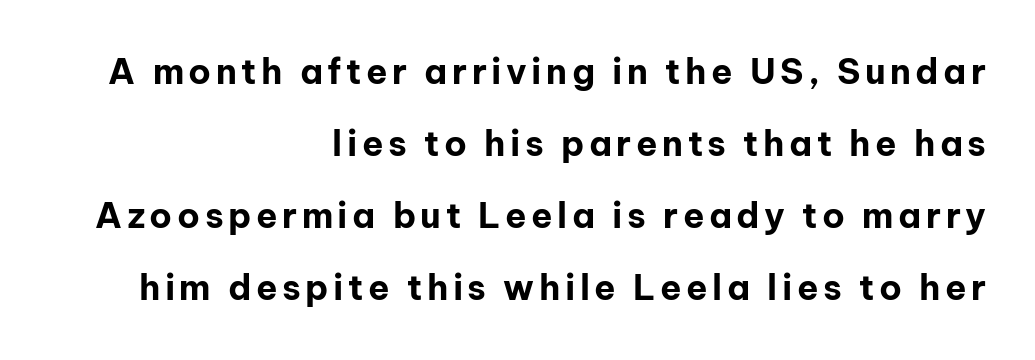
The image shows 35 px bold sans-serif type, upright; set right-aligned, loose line spacing (2.06x), not underlined; low stroke contrast and a medium x-height.
